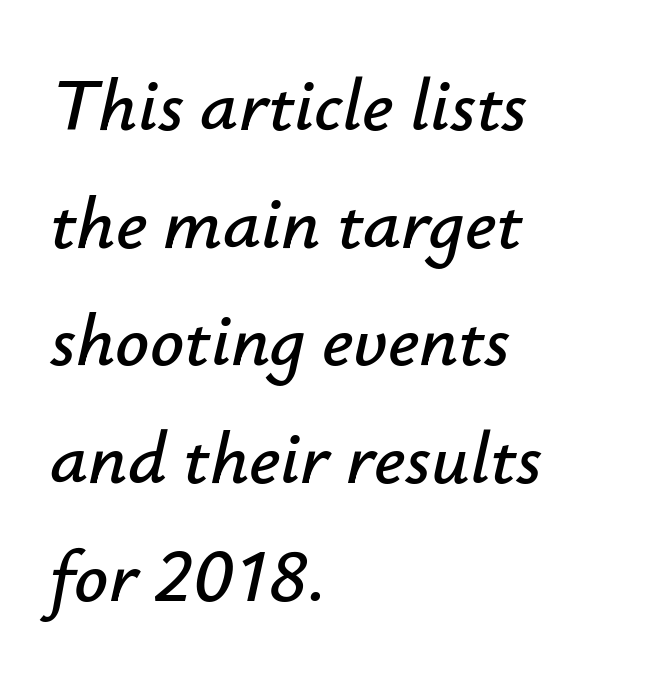
{"italic": "yes", "lean": "right", "slant_degrees": 12, "width": "normal", "stroke_contrast": "low", "x_height": "small", "monospaced": "no", "underline": "no", "align": "left", "line_spacing": "normal", "line_spacing_ratio": 1.57, "letter_spacing": "normal", "letter_spacing_em": 0.0, "glyph_px": 75}
